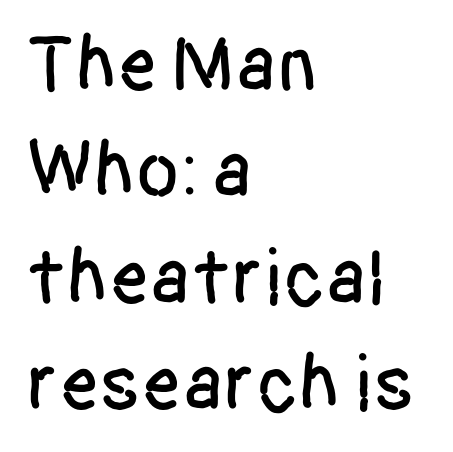
{"serif": "no", "italic": "no", "width": "condensed", "stroke_contrast": "low", "x_height": "large", "monospaced": "no", "underline": "no", "align": "left", "line_spacing": "normal", "line_spacing_ratio": 1.33, "letter_spacing": "normal", "letter_spacing_em": 0.0, "glyph_px": 80}
